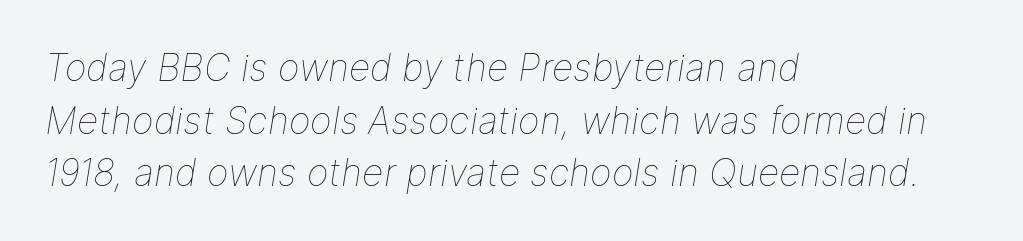
Q: Is the text bold? A: No.
Q: Is the text italic (slanted)? A: Yes, it leans right by about 9 degrees.
Q: Is the text underlined? A: No.
Q: How is the paragraph aligned? A: Left-aligned.
Q: Is the spacing between letters normal or unusually wide? A: Normal.
Q: Is the spacing between lines tight, normal or loose? A: Normal.
Q: Width (condensed, normal, or wide)? A: Normal.
Q: Stroke contrast? A: Low.
Q: x-height? A: Medium.
Q: Monospaced? A: No.
